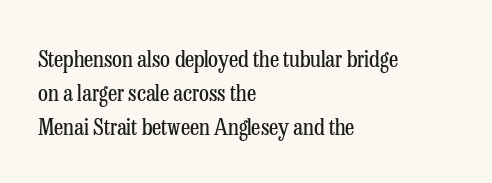
Q: Is the text bold? A: No.
Q: Is the text italic (slanted)? A: No, it is upright.
Q: Is the text underlined? A: No.
Q: How is the paragraph aligned? A: Left-aligned.
Q: Is the spacing between letters normal or unusually wide? A: Normal.
Q: Is the spacing between lines tight, normal or loose? A: Normal.
